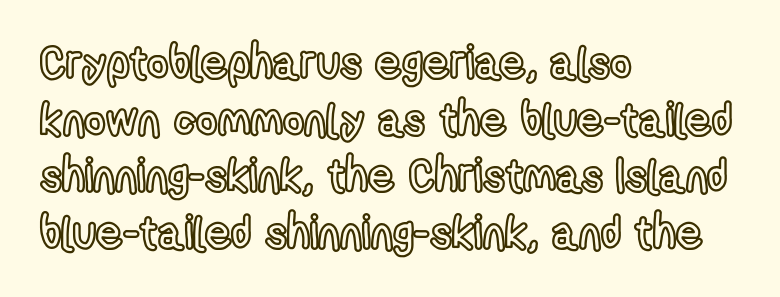
{"italic": "no", "width": "condensed", "x_height": "medium", "monospaced": "no", "underline": "no", "align": "left", "line_spacing_ratio": 1.23, "letter_spacing": "normal", "letter_spacing_em": 0.0, "glyph_px": 46}
